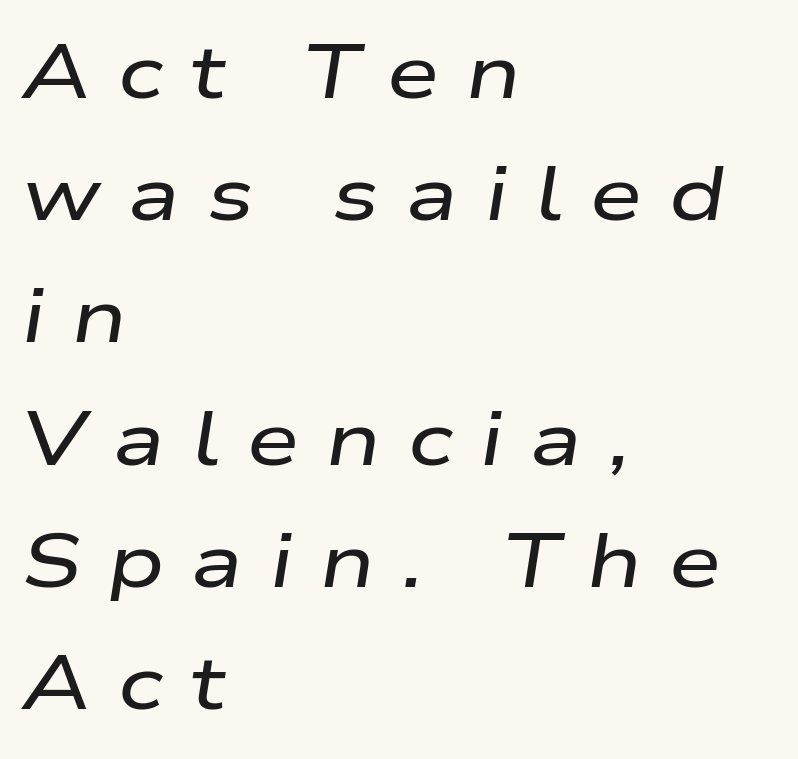
{"italic": "yes", "lean": "right", "slant_degrees": 9, "width": "wide", "stroke_contrast": "low", "x_height": "medium", "monospaced": "no", "underline": "no", "align": "left", "line_spacing": "normal", "line_spacing_ratio": 1.63, "letter_spacing": "wide", "letter_spacing_em": 0.36, "glyph_px": 75}
